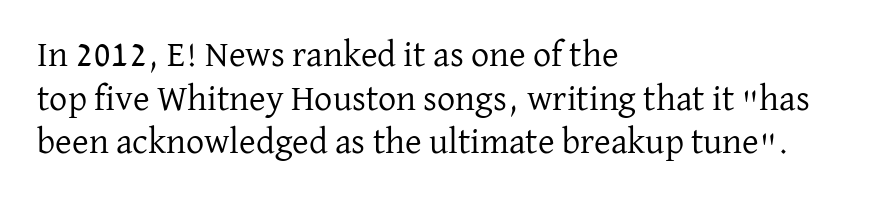
{"serif": "yes", "italic": "no", "bold": "no", "weight": "regular", "width": "normal", "stroke_contrast": "low", "x_height": "medium", "monospaced": "no", "underline": "no", "align": "left", "line_spacing_ratio": 1.21, "letter_spacing": "normal", "letter_spacing_em": 0.0, "glyph_px": 36}
